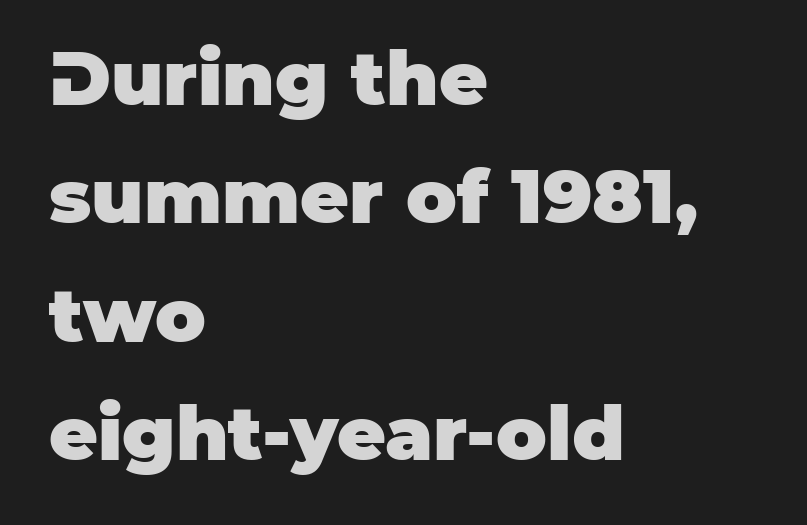
A typesetter would label this face a sans. Each glyph is drawn with heavy, bold strokes. Notice how the passage keeps a crisp vertical edge on the left only. Think of a printed novel: that variable character pitch is what you see here. Inter-character spacing is left at the font's built-in metrics.
